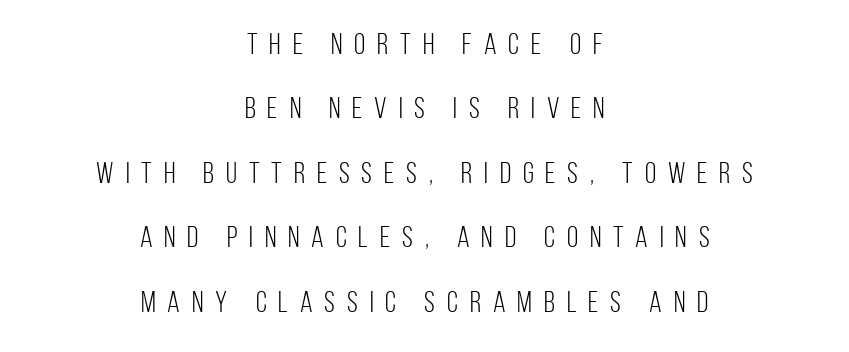
Q: Is the text bold? A: No.
Q: Is the text italic (slanted)? A: No, it is upright.
Q: Is the typeface a serif or a sans-serif typeface? A: Sans-serif.
Q: Is the text underlined? A: No.
Q: How is the paragraph aligned? A: Centered.
Q: Is the spacing between letters normal or unusually wide? A: Unusually wide.
Q: Is the spacing between lines tight, normal or loose? A: Loose.
Q: Width (condensed, normal, or wide)? A: Condensed.
Q: Stroke contrast? A: Low.
Q: x-height? A: Large.
Q: Monospaced? A: No.
